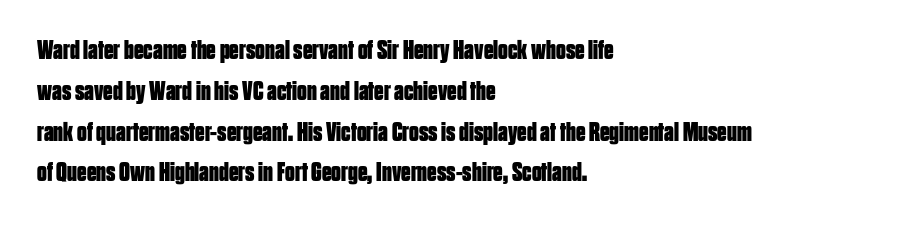
{"italic": "no", "bold": "yes", "underline": "no", "align": "left", "line_spacing": "normal", "line_spacing_ratio": 1.51, "letter_spacing": "normal", "letter_spacing_em": 0.0, "glyph_px": 27}
